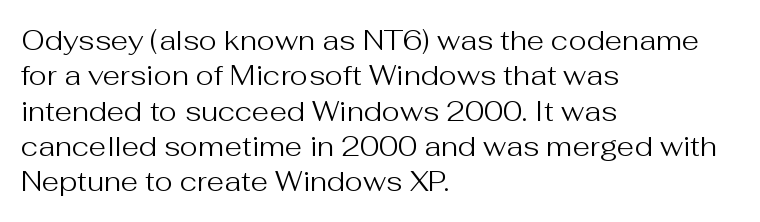
The image shows 28 px regular-weight sans-serif type, upright; set left-aligned, normal line spacing (1.26x), normal letter spacing, not underlined; medium stroke contrast and a medium x-height.
